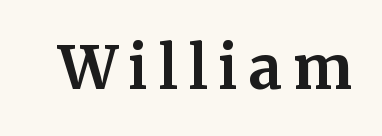
Q: Is the text bold? A: Yes.
Q: Is the text italic (slanted)? A: No, it is upright.
Q: Is the typeface a serif or a sans-serif typeface? A: Serif.
Q: Is the text underlined? A: No.
Q: Width (condensed, normal, or wide)? A: Normal.
Q: Stroke contrast? A: Medium.
Q: x-height? A: Medium.
Q: Monospaced? A: No.
